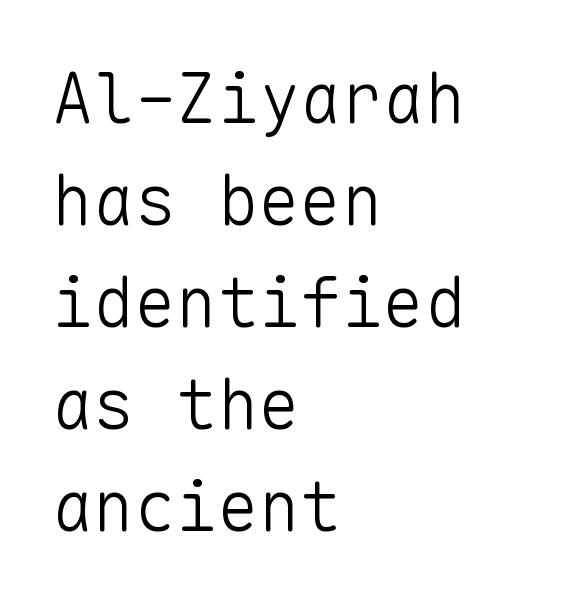
These lines keep a tight, regular rhythm from letter to letter. You could count columns in this text — the font is strictly monospaced. A quiet, ordinary-to-light weight characterises the typeface. The lines sit at an ordinary, default distance from one another. When letters stand straight like this, we call the style roman or upright. Type style note: lacks serifs.
